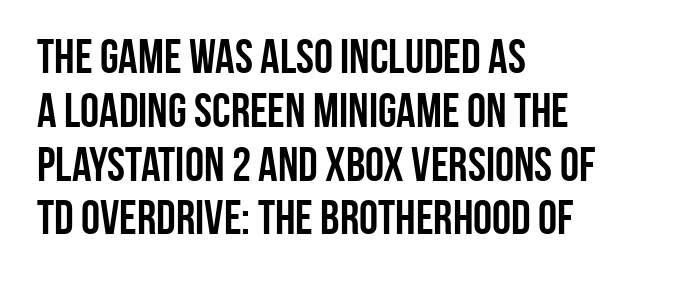
{"serif": "no", "italic": "no", "bold": "yes", "weight": "semibold", "width": "condensed", "stroke_contrast": "low", "x_height": "large", "monospaced": "no", "underline": "no", "align": "left", "line_spacing": "tight", "line_spacing_ratio": 1.12, "letter_spacing": "normal", "letter_spacing_em": 0.0, "glyph_px": 48}
